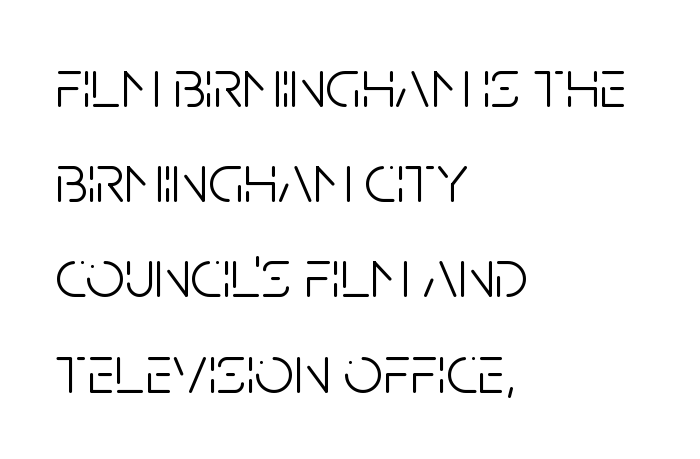
Q: Is the text bold? A: No.
Q: Is the text italic (slanted)? A: No, it is upright.
Q: Is the typeface a serif or a sans-serif typeface? A: Sans-serif.
Q: Is the text underlined? A: No.
Q: How is the paragraph aligned? A: Left-aligned.
Q: Is the spacing between letters normal or unusually wide? A: Normal.
Q: Is the spacing between lines tight, normal or loose? A: Normal.
Q: Width (condensed, normal, or wide)? A: Condensed.
Q: Stroke contrast? A: Low.
Q: x-height? A: Large.
Q: Monospaced? A: No.
